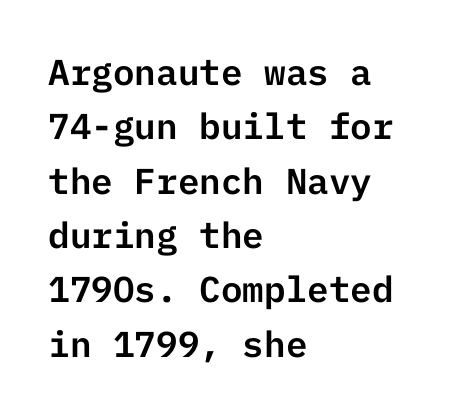
Q: Is the text italic (slanted)? A: No, it is upright.
Q: Is the typeface a serif or a sans-serif typeface? A: Sans-serif.
Q: Is the text underlined? A: No.
Q: How is the paragraph aligned? A: Left-aligned.
Q: Is the spacing between letters normal or unusually wide? A: Normal.
Q: Is the spacing between lines tight, normal or loose? A: Normal.
Q: Width (condensed, normal, or wide)? A: Normal.
Q: Stroke contrast? A: Low.
Q: x-height? A: Medium.
